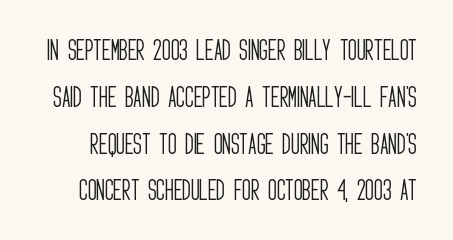
The image shows 24 px text type, upright; set loose line spacing (1.95x), normal letter spacing, not underlined.
